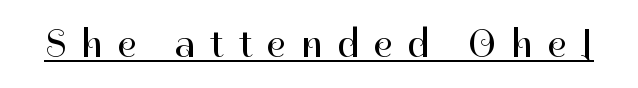
The image shows 40 px regular-weight sans-serif type, upright; set unusually wide letter spacing (+0.38 em), underlined; high stroke contrast and a medium x-height.
